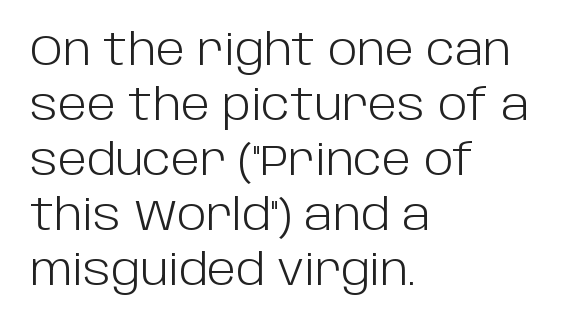
{"serif": "no", "italic": "no", "bold": "no", "weight": "light", "width": "normal", "stroke_contrast": "low", "x_height": "large", "monospaced": "no", "underline": "no", "align": "left", "line_spacing": "normal", "line_spacing_ratio": 1.25, "letter_spacing": "normal", "letter_spacing_em": 0.0, "glyph_px": 44}
